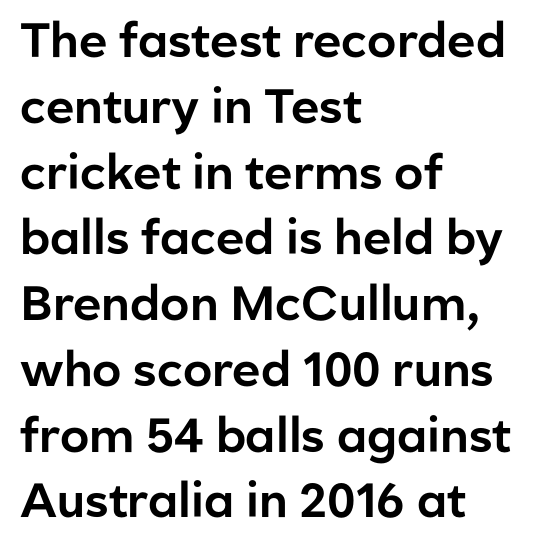
The image shows 48 px sans-serif type, upright; set left-aligned, normal line spacing (1.37x), normal letter spacing, not underlined; low stroke contrast and a medium x-height.
